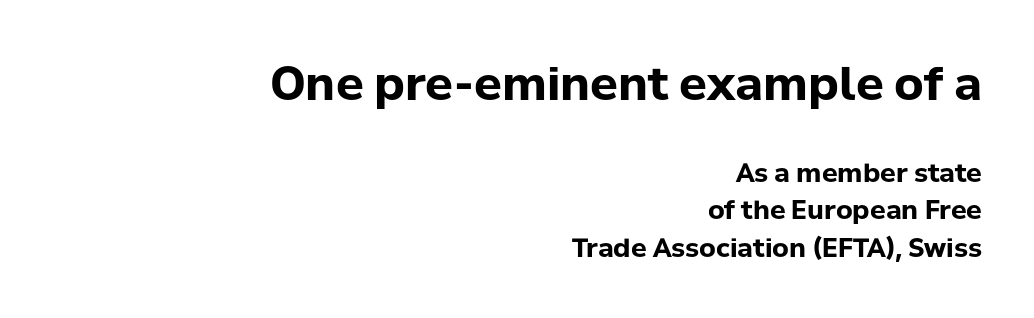
The passage shown is emphatically bold. A typesetter would call this proportional, since set widths differ per character. Whoever set this made the first block the dominant, larger element. Successive baselines arrive at the customary interval.
